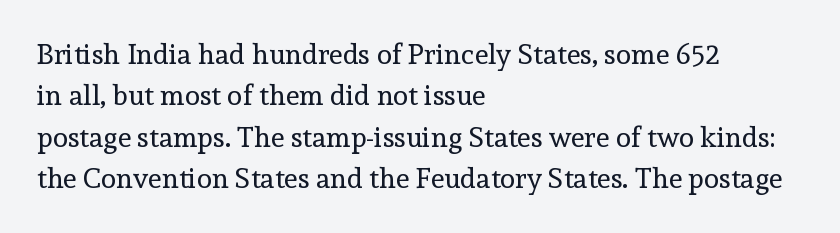
The image shows 28 px regular-weight serif type, upright; set left-aligned, normal line spacing (1.48x), normal letter spacing, not underlined; a medium x-height.
